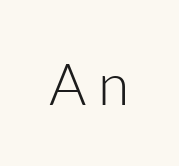
The image shows 57 px light sans-serif type, upright; set unusually wide letter spacing (+0.2 em), not underlined; low stroke contrast and a medium x-height.
